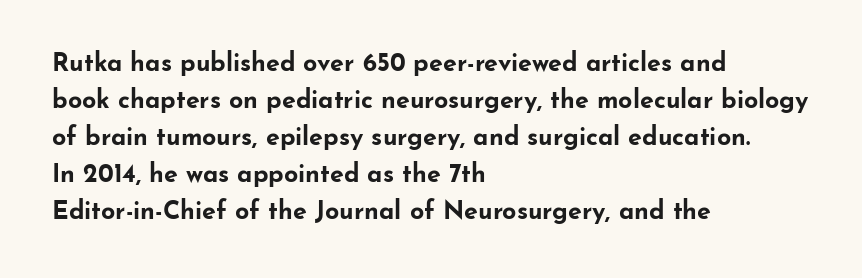
The image shows 25 px bold type, upright; set left-aligned, normal line spacing (1.48x), normal letter spacing, not underlined.
